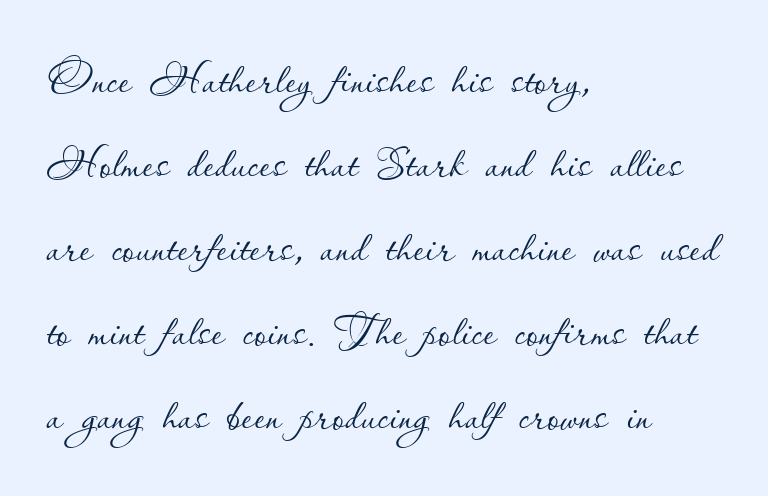
{"bold": "no", "weight": "thin", "width": "normal", "stroke_contrast": "low", "x_height": "small", "monospaced": "no", "underline": "no", "align": "left", "line_spacing": "normal", "line_spacing_ratio": 1.4, "letter_spacing": "normal", "letter_spacing_em": 0.0, "glyph_px": 60}
